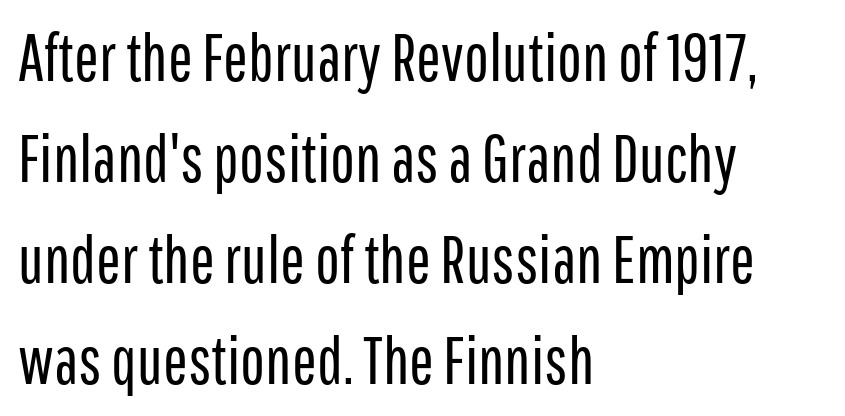
{"serif": "no", "italic": "no", "bold": "no", "weight": "regular", "width": "condensed", "stroke_contrast": "low", "x_height": "medium", "monospaced": "no", "underline": "no", "align": "left", "line_spacing": "normal", "line_spacing_ratio": 1.53, "letter_spacing": "normal", "letter_spacing_em": 0.0, "glyph_px": 66}
